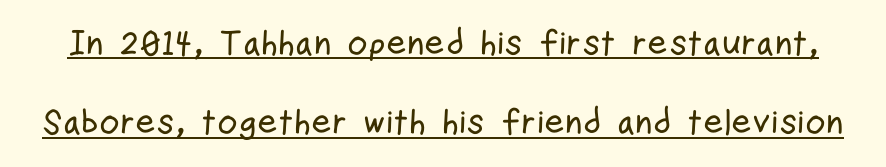
Q: Is the text italic (slanted)? A: No, it is upright.
Q: Is the typeface a serif or a sans-serif typeface? A: Sans-serif.
Q: Is the text underlined? A: Yes.
Q: Is the spacing between letters normal or unusually wide? A: Normal.
Q: Is the spacing between lines tight, normal or loose? A: Loose.
Q: Width (condensed, normal, or wide)? A: Condensed.
Q: Stroke contrast? A: Low.
Q: x-height? A: Medium.
Q: Monospaced? A: No.
